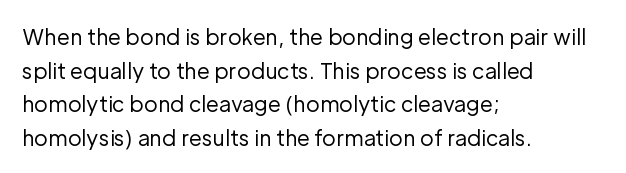
The font's upright variant was chosen for this text. Does the leading feel generous? No, just average. Letters rest on an invisible, unmarked baseline. Heft: none added — not bold. Typeset ragged right — the left edge is the straight one.
